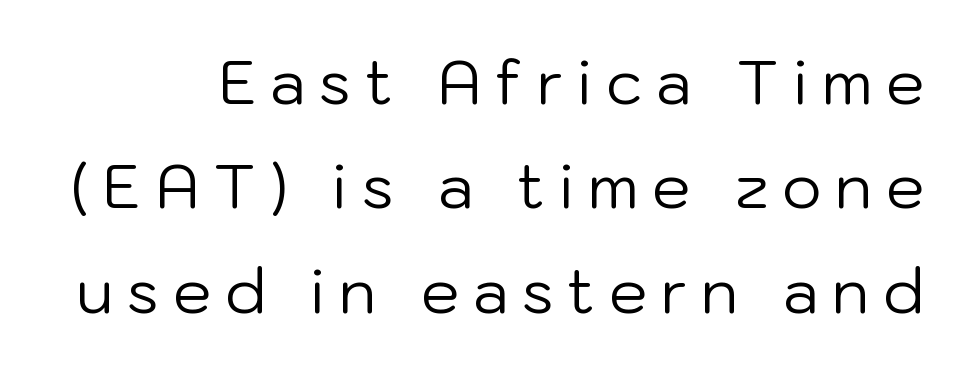
The image shows 61 px regular-weight sans-serif type, upright; set line spacing 1.71x, unusually wide letter spacing (+0.23 em), not underlined; low stroke contrast and a medium x-height.
